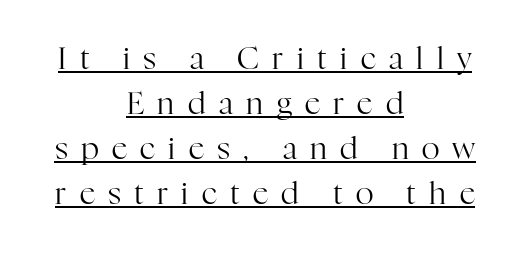
Inter-character spacing is expanded well beyond the font's built-in metrics. The face used here is proportionally spaced, like ordinary book or web type. The letters look calm and open, with moderate or lighter stems. Check where the strokes stop: tiny serifs finish them off.
